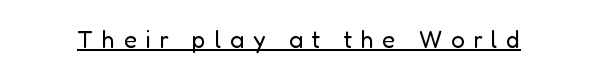
The image shows 24 px text type, upright; set unusually wide letter spacing (+0.36 em), underlined.
